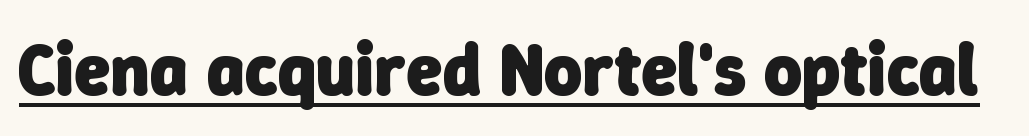
The rendered words wear a rule along their underside. Words appear dense and cohesive because spacing is normal. Caption: bold face, heavy strokes. This is sans-serif lettering, the kind often seen on screens and signage. The rendering uses natural spacing where letterforms have individual widths.
